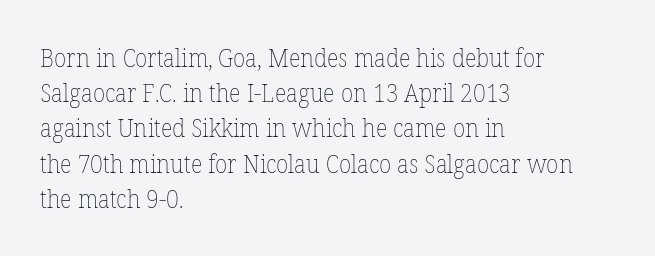
Weight: not bold — regular or lighter. Summary of vertical rhythm: regular, with standard interline spacing. Italic? Not at all — the glyphs are vertical. Words appear dense and cohesive because spacing is normal. Glance below the letters and you will spot only blank space.
